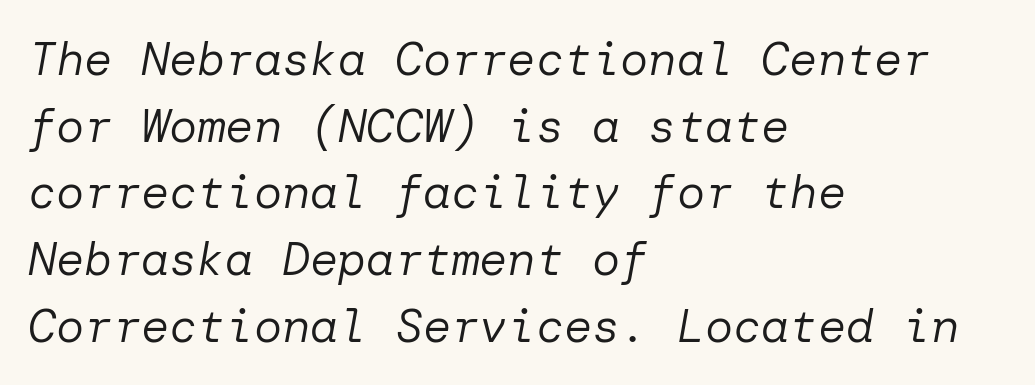
{"italic": "yes", "lean": "right", "slant_degrees": 10, "bold": "no", "weight": "regular", "width": "normal", "stroke_contrast": "low", "x_height": "medium", "underline": "no", "align": "left", "line_spacing": "normal", "line_spacing_ratio": 1.42, "letter_spacing": "normal", "letter_spacing_em": 0.0, "glyph_px": 47}
